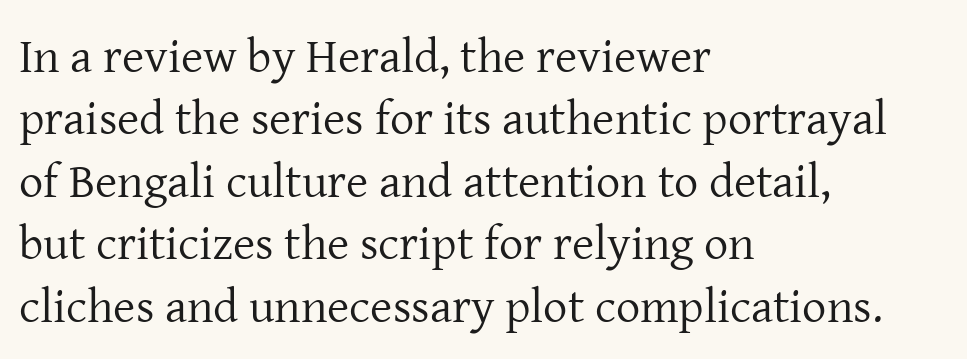
Q: Is the text bold? A: No.
Q: Is the text italic (slanted)? A: No, it is upright.
Q: Is the typeface a serif or a sans-serif typeface? A: Serif.
Q: Is the text underlined? A: No.
Q: How is the paragraph aligned? A: Left-aligned.
Q: Is the spacing between letters normal or unusually wide? A: Normal.
Q: Is the spacing between lines tight, normal or loose? A: Normal.
Q: Width (condensed, normal, or wide)? A: Normal.
Q: Stroke contrast? A: Low.
Q: x-height? A: Medium.
Q: Monospaced? A: No.
